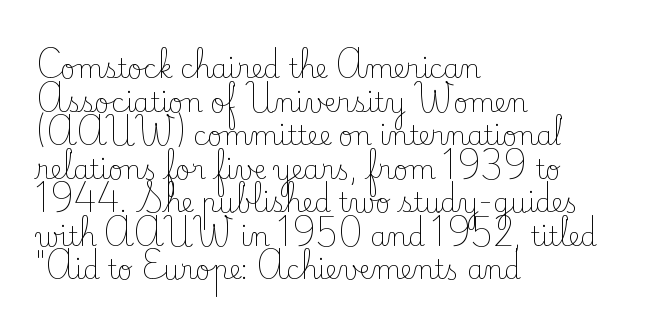
Interline gaps are of average width in this sample. In terms of posture, this sample is upright. Teacher's note: observe the even left margin — that is flush-left alignment. The cut favours lightness, reaching ordinary text weight at its darkest.
